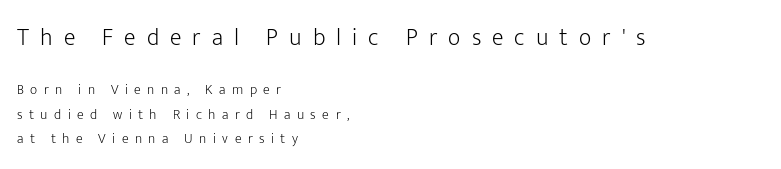
Q: Is the text bold? A: No.
Q: Is the text italic (slanted)? A: No, it is upright.
Q: Is the text underlined? A: No.
Q: How is the paragraph aligned? A: Left-aligned.
Q: Is the spacing between letters normal or unusually wide? A: Unusually wide.
Q: Which block of text is set in a larger size, the first (top) or the second (bottom)? A: The first (top) one.
